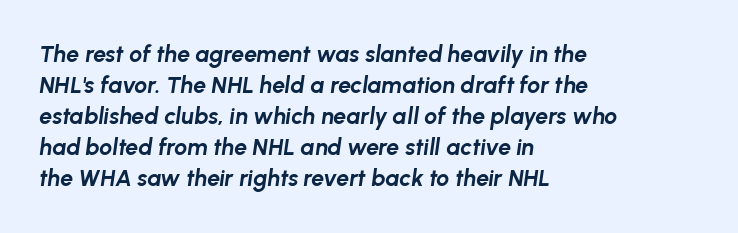
Notice how the stems are inclined rather than vertical — that's the hallmark of italics. The ragged edge is on the right, which tells us the setting is flush left. Descender tails drop into unmarked territory. The glyphs have the mass of a bold cut. Letter spacing: default. Notice how descenders clear the ascenders below comfortably — that's standard leading.
